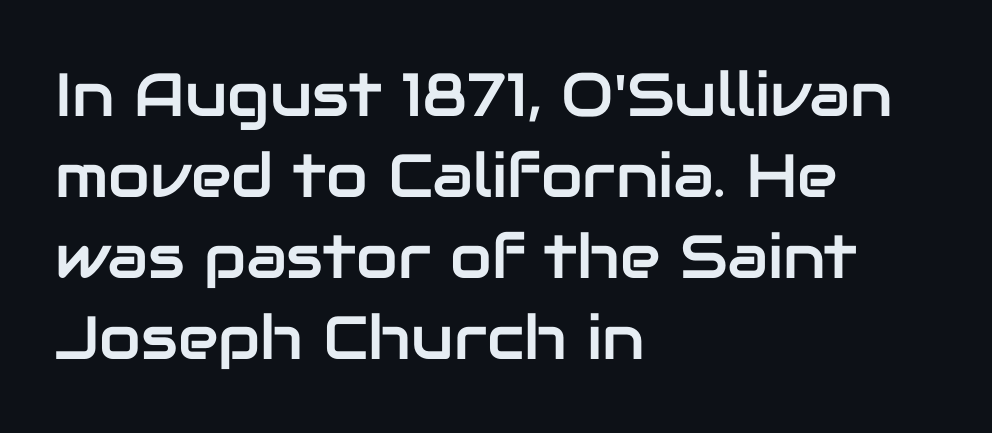
Standard letterfit; no display-style spreading of the glyphs. Nobody drew a line under any word here. The letters carry no serifs — their stems end cleanly without finishing strokes. Notice how descenders clear the ascenders below comfortably — that's standard leading. Posture: upright roman.
